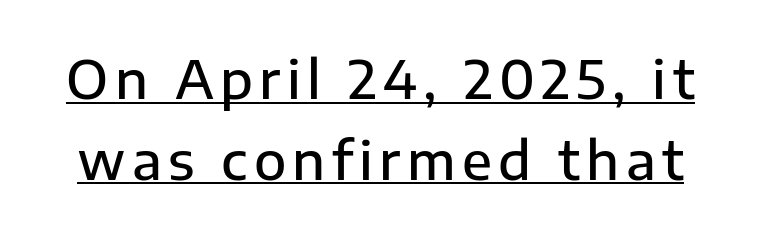
{"serif": "no", "italic": "no", "bold": "semi", "weight": "semibold", "width": "normal", "stroke_contrast": "low", "x_height": "medium", "monospaced": "no", "underline": "yes", "line_spacing": "normal", "line_spacing_ratio": 1.52, "glyph_px": 53}
